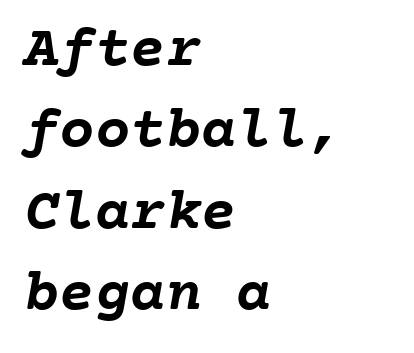
The image shows 59 px semibold type, monospaced; set left-aligned, normal line spacing (1.38x), normal letter spacing, not underlined; low stroke contrast and a medium x-height.
